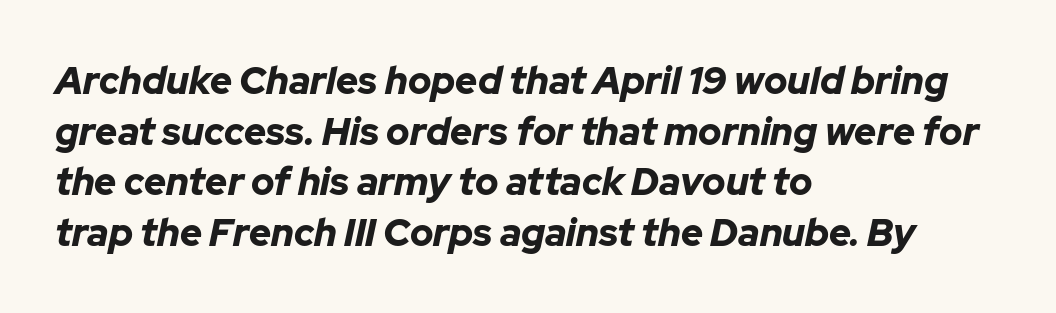
Q: Is the text bold? A: Yes.
Q: Is the text italic (slanted)? A: Yes, it leans right by about 12 degrees.
Q: Is the text underlined? A: No.
Q: How is the paragraph aligned? A: Left-aligned.
Q: Is the spacing between letters normal or unusually wide? A: Normal.
Q: Is the spacing between lines tight, normal or loose? A: Normal.
Q: Width (condensed, normal, or wide)? A: Normal.
Q: Stroke contrast? A: Low.
Q: x-height? A: Medium.
Q: Monospaced? A: No.
